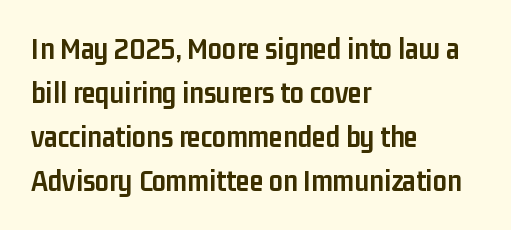
Q: Is the text bold? A: Yes.
Q: Is the text italic (slanted)? A: No, it is upright.
Q: Is the typeface a serif or a sans-serif typeface? A: Sans-serif.
Q: Is the text underlined? A: No.
Q: How is the paragraph aligned? A: Left-aligned.
Q: Is the spacing between letters normal or unusually wide? A: Normal.
Q: Is the spacing between lines tight, normal or loose? A: Normal.
Q: Width (condensed, normal, or wide)? A: Condensed.
Q: Stroke contrast? A: Low.
Q: x-height? A: Medium.
Q: Monospaced? A: No.
